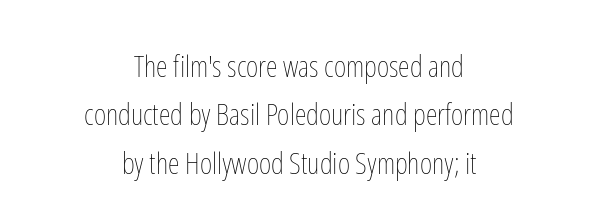
{"italic": "no", "bold": "no", "weight": "thin", "width": "condensed", "stroke_contrast": "low", "x_height": "medium", "monospaced": "no", "underline": "no", "align": "center", "line_spacing": "normal", "line_spacing_ratio": 1.61, "letter_spacing": "normal", "letter_spacing_em": 0.0, "glyph_px": 30}
